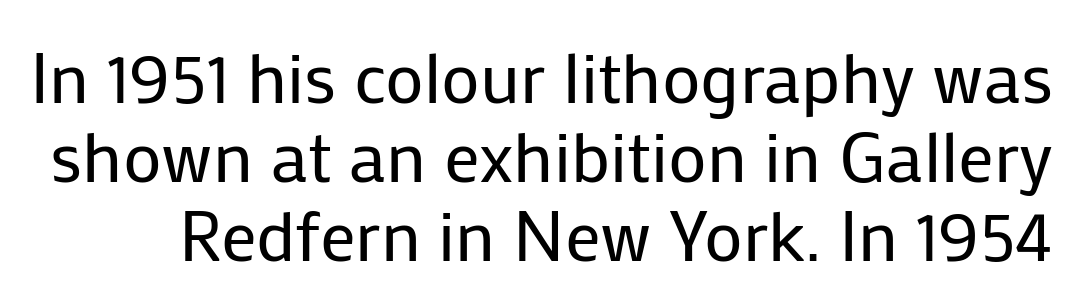
Classification — sans serif. Looks like regular typesetting: each glyph gets only the width it needs. Does extra space separate the letters? No, they use regular spacing. Stems and bowls with no extra thickness — not bold. The foot of each line stays bare and open.
